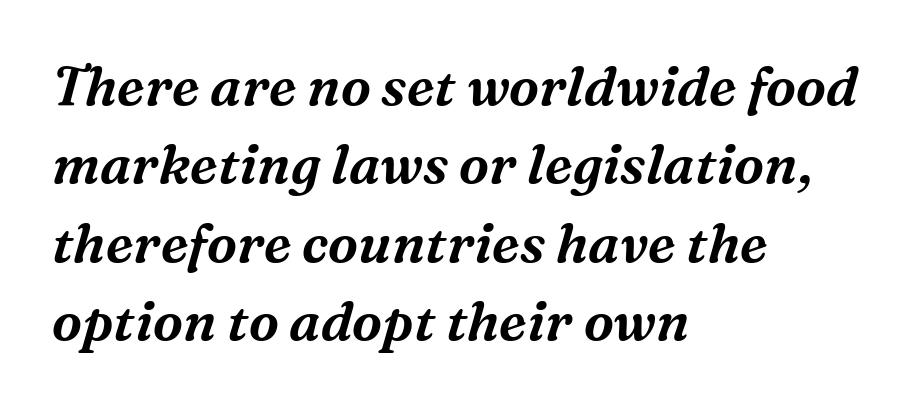
{"serif": "yes", "italic": "yes", "lean": "right", "slant_degrees": 16, "width": "normal", "stroke_contrast": "medium", "x_height": "medium", "monospaced": "no", "underline": "no", "align": "left", "line_spacing": "normal", "line_spacing_ratio": 1.45, "letter_spacing": "normal", "letter_spacing_em": 0.0, "glyph_px": 54}
